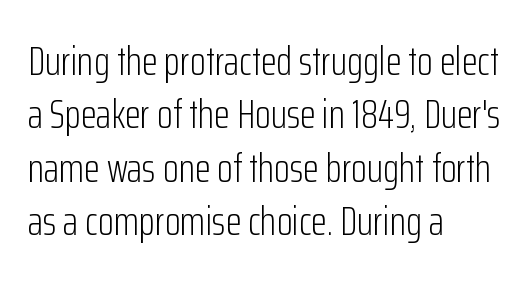
Think of a printed novel: that variable character pitch is what you see here. The face looks like a standard text weight, possibly lighter. The typography opts for an upright posture over an oblique one. The rendering keeps characters at their native spacing. Line starts are locked; line ends wander.
